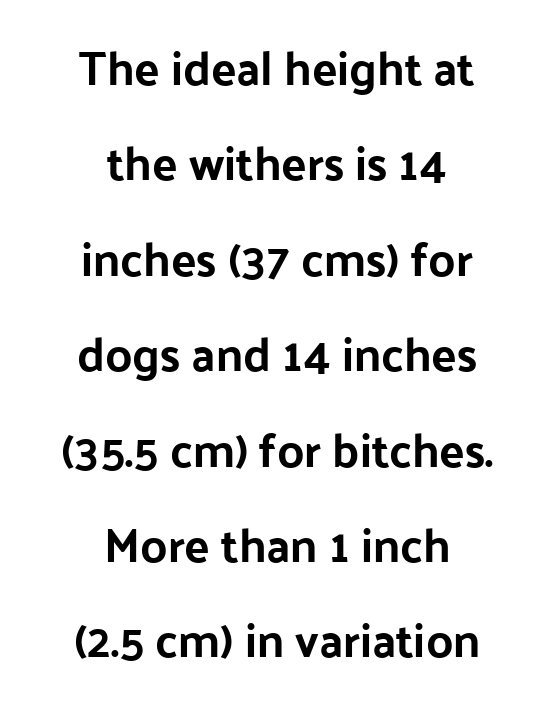
One glance says open: line gaps are wider than usual. The setting favours the middle, as headings and verse often do. Varying glyph widths throughout — classic text-font behaviour. Just letters on the line, the space beneath them empty. The passage shown is typeset with a sans-serif family.
